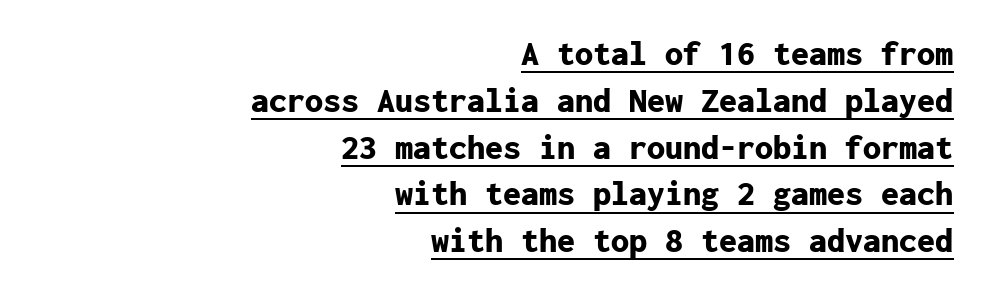
Think of a typewriter: that constant character pitch is what you see here. Layout note: lines flush right. This is heavy type, rendered in bold. Caption: lettering with a line underneath. Unlike italic type, these characters show no tilt at all.
